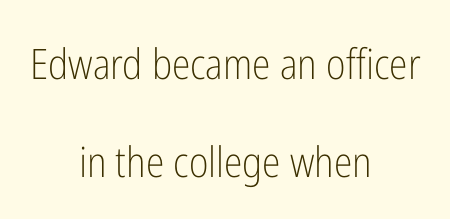
This sample uses an upright cut, with every glyph sitting square on the baseline. The letters sit at their default tracking, neither squeezed nor spread. This rendering uses center alignment, leaving both contours irregular but symmetric. The designer went with a sans here, leaving each stem footless. What's the leading like? Stretched, with rows far apart. Rule under the text: the space is simply empty.
